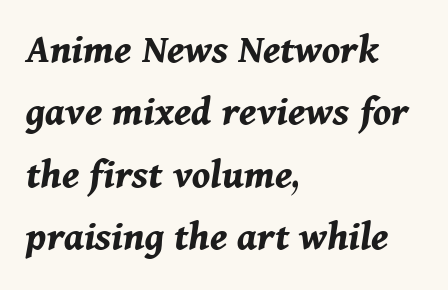
{"italic": "yes", "lean": "right", "slant_degrees": 11, "bold": "yes", "weight": "bold", "width": "normal", "stroke_contrast": "medium", "x_height": "medium", "monospaced": "no", "underline": "no", "align": "left", "line_spacing": "normal", "line_spacing_ratio": 1.45, "letter_spacing": "normal", "letter_spacing_em": 0.0, "glyph_px": 43}
